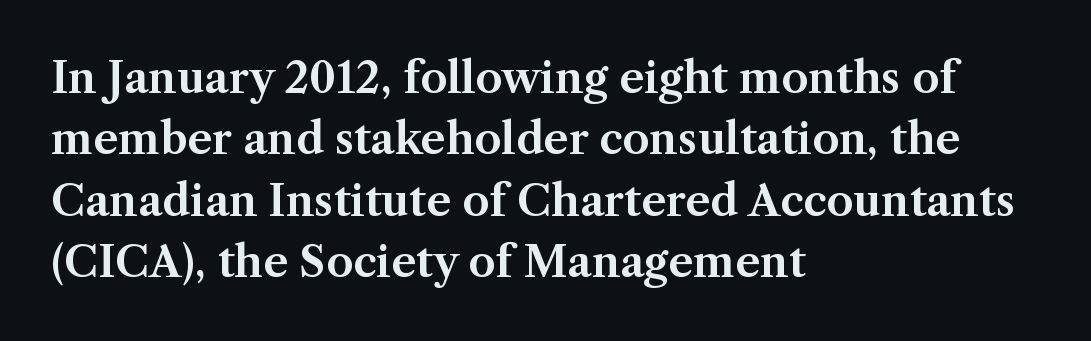
{"serif": "yes", "italic": "no", "width": "normal", "stroke_contrast": "medium", "x_height": "medium", "monospaced": "no", "underline": "no", "align": "left", "line_spacing": "normal", "line_spacing_ratio": 1.43, "letter_spacing": "normal", "letter_spacing_em": 0.0, "glyph_px": 43}
